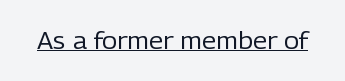
Q: Is the text bold? A: No.
Q: Is the text italic (slanted)? A: No, it is upright.
Q: Is the text underlined? A: Yes.
Q: Is the spacing between letters normal or unusually wide? A: Normal.
